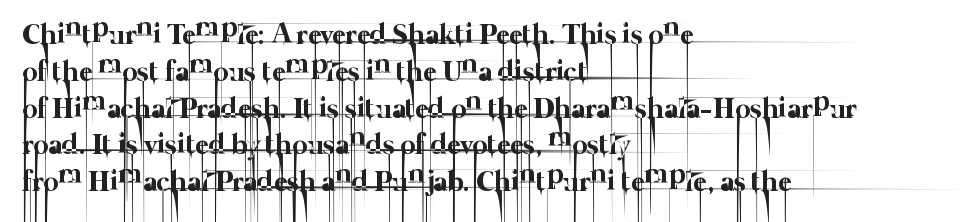
{"bold": "no", "weight": "thin", "width": "normal", "stroke_contrast": "low", "x_height": "medium", "monospaced": "no", "underline": "no", "align": "left", "line_spacing": "normal", "line_spacing_ratio": 1.27, "letter_spacing": "normal", "letter_spacing_em": 0.0, "glyph_px": 29}
